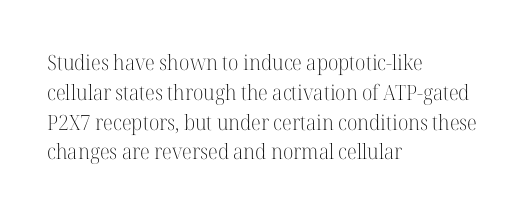
Q: Is the text bold? A: No.
Q: Is the text italic (slanted)? A: No, it is upright.
Q: Is the text underlined? A: No.
Q: How is the paragraph aligned? A: Left-aligned.
Q: Is the spacing between letters normal or unusually wide? A: Normal.
Q: Is the spacing between lines tight, normal or loose? A: Normal.
